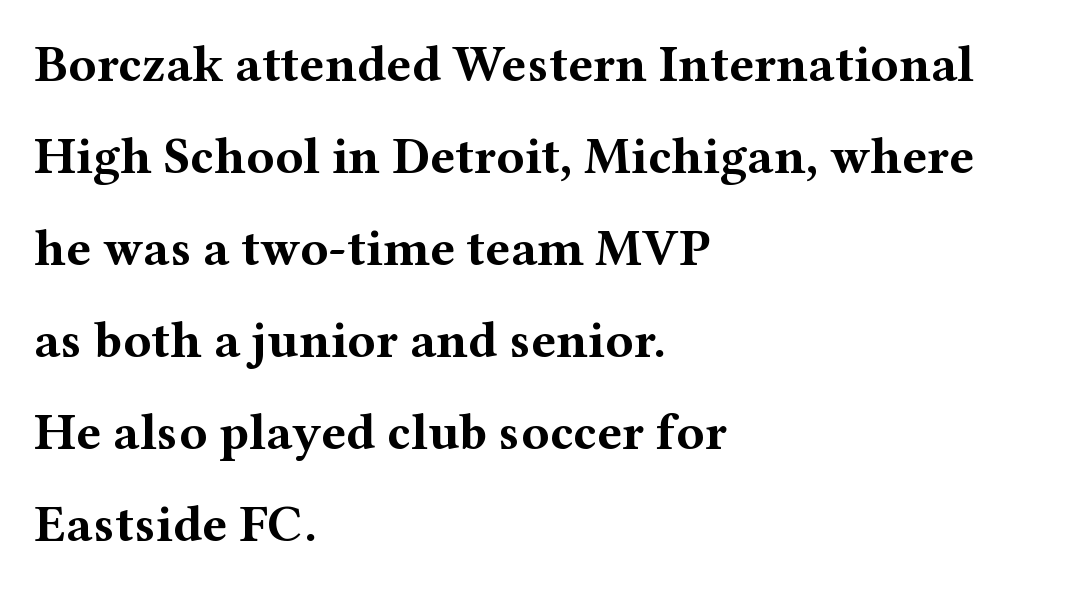
Q: Is the text bold? A: Yes.
Q: Is the text italic (slanted)? A: No, it is upright.
Q: Is the typeface a serif or a sans-serif typeface? A: Serif.
Q: Is the text underlined? A: No.
Q: How is the paragraph aligned? A: Left-aligned.
Q: Is the spacing between letters normal or unusually wide? A: Normal.
Q: Width (condensed, normal, or wide)? A: Wide.
Q: Stroke contrast? A: Medium.
Q: x-height? A: Medium.
Q: Monospaced? A: No.
